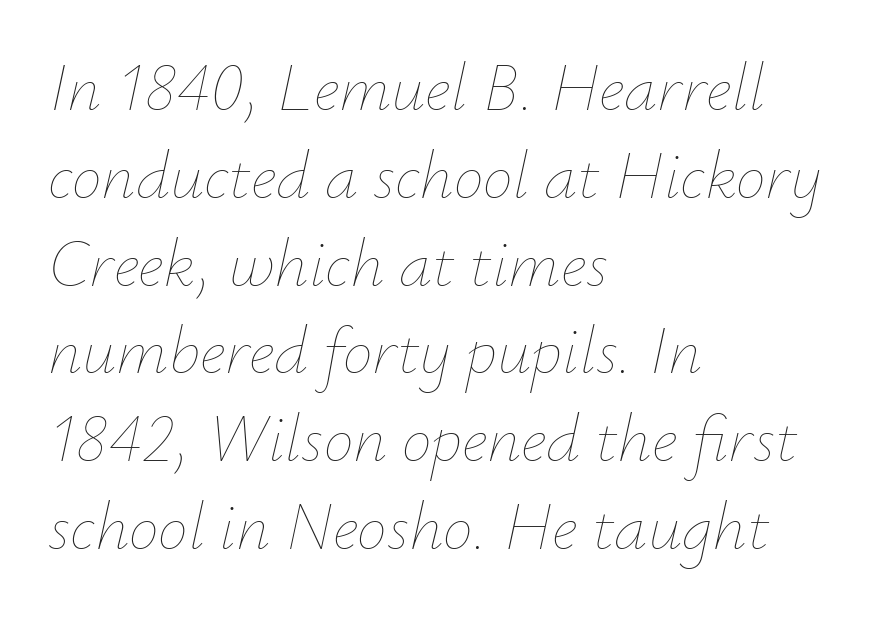
The image shows 67 px thin type, italic (leaning right); set left-aligned, normal line spacing (1.31x), normal letter spacing, not underlined; low stroke contrast and a small x-height.
